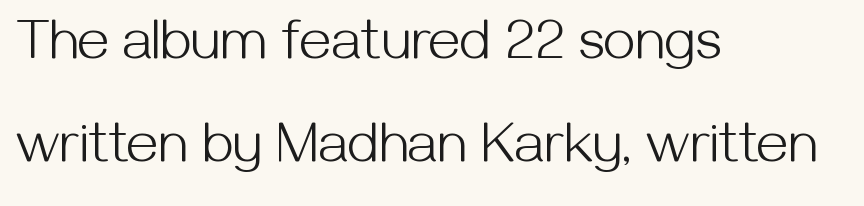
Teacher's note: observe the even left margin — that is flush-left alignment. This rendering leaves character spacing at its baseline value. Words float on clear page, feet unadorned. Looks like regular typesetting: each glyph gets only the width it needs.
